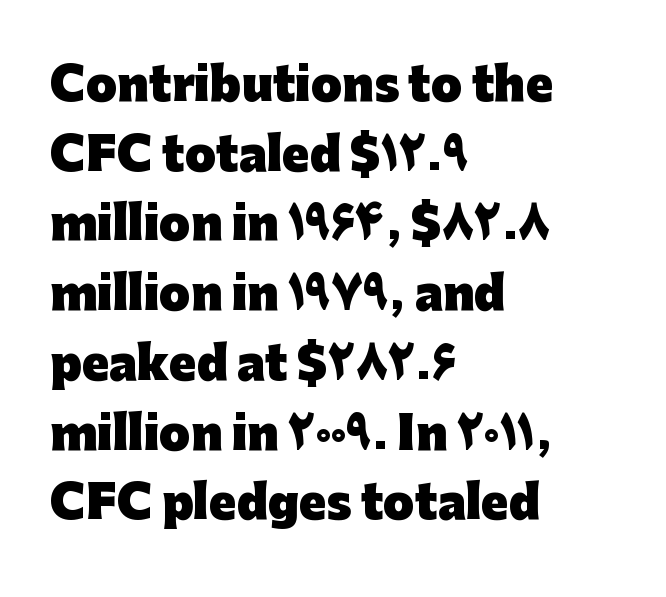
The image shows 45 px heavy sans-serif type, upright; set left-aligned, normal line spacing (1.55x), normal letter spacing, not underlined; low stroke contrast and a medium x-height.
